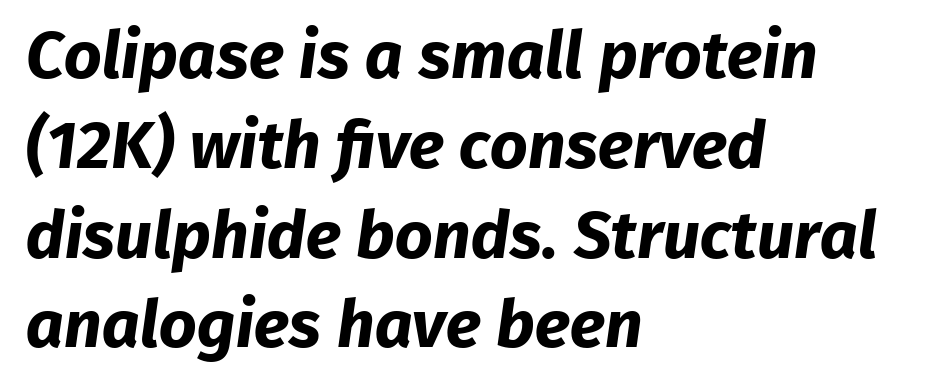
Descenders hang freely into open space. These lines stack with their left ends in a neat column. A full-strength bold gives these letters their thick strokes. Each word holds together tightly as a unit, with standard inter-letter gaps. The designer went with a sans here, leaving each stem footless.
